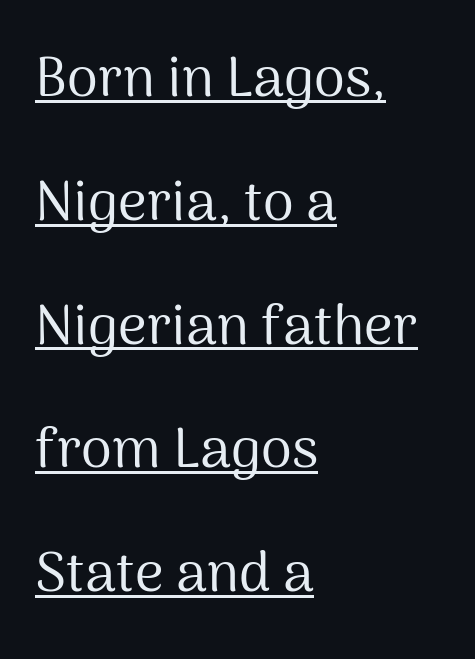
It's the straight-up-and-down kind of type. The words here are underlined. No extra tracking has been applied to these lines. The lines are quadded left. Leading is clearly above the norm, producing a sparse column. These lines are rendered in a variable-pitch font.
